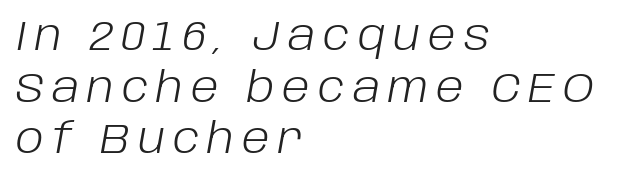
Q: Is the text bold? A: No.
Q: Is the text italic (slanted)? A: Yes, it leans right by about 10 degrees.
Q: Is the text underlined? A: No.
Q: How is the paragraph aligned? A: Left-aligned.
Q: Width (condensed, normal, or wide)? A: Normal.
Q: Stroke contrast? A: Low.
Q: x-height? A: Large.
Q: Monospaced? A: No.
